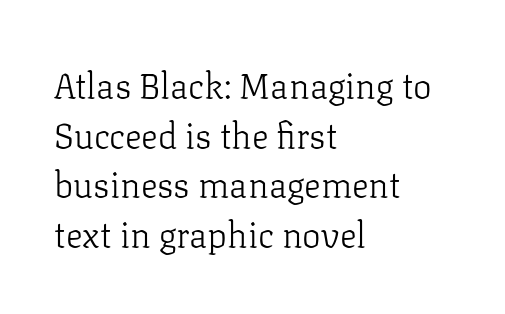
Q: Is the text bold? A: No.
Q: Is the text italic (slanted)? A: No, it is upright.
Q: Is the typeface a serif or a sans-serif typeface? A: Serif.
Q: Is the text underlined? A: No.
Q: How is the paragraph aligned? A: Left-aligned.
Q: Is the spacing between letters normal or unusually wide? A: Normal.
Q: Is the spacing between lines tight, normal or loose? A: Normal.
Q: Width (condensed, normal, or wide)? A: Normal.
Q: Stroke contrast? A: Low.
Q: x-height? A: Medium.
Q: Monospaced? A: No.
